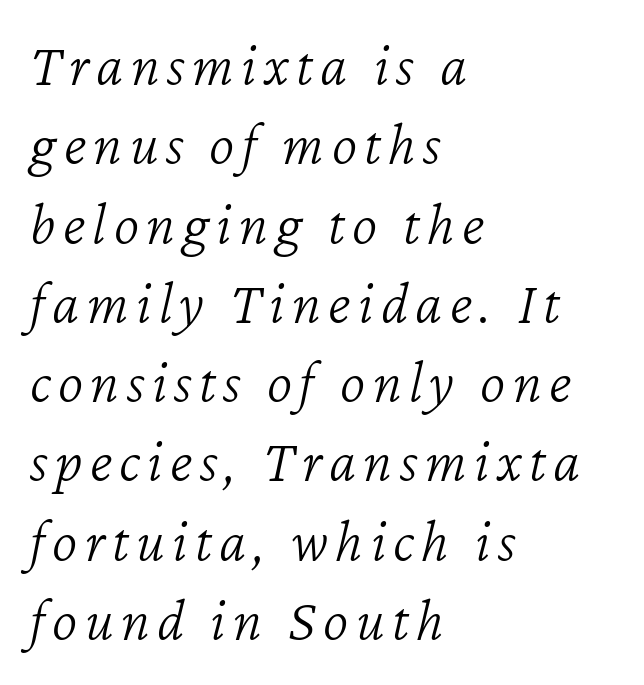
Q: Is the text bold? A: No.
Q: Is the text italic (slanted)? A: Yes, it leans right by about 12 degrees.
Q: Is the text underlined? A: No.
Q: How is the paragraph aligned? A: Left-aligned.
Q: Is the spacing between lines tight, normal or loose? A: Normal.
Q: Width (condensed, normal, or wide)? A: Normal.
Q: Stroke contrast? A: Low.
Q: x-height? A: Medium.
Q: Monospaced? A: No.
